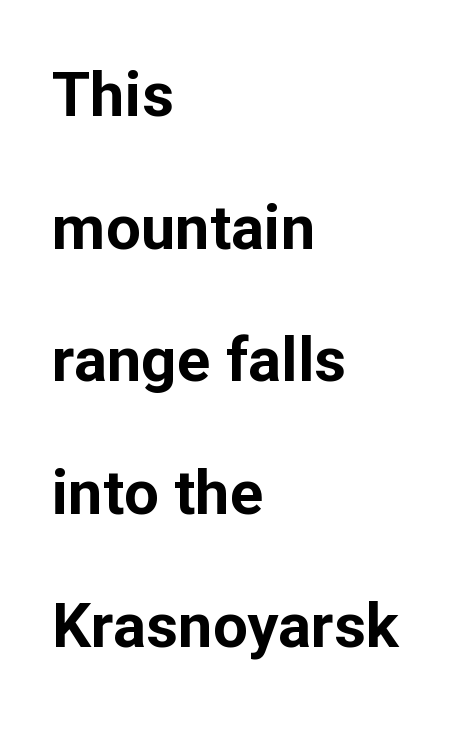
Q: Is the text bold? A: Yes.
Q: Is the text italic (slanted)? A: No, it is upright.
Q: Is the typeface a serif or a sans-serif typeface? A: Sans-serif.
Q: Is the text underlined? A: No.
Q: How is the paragraph aligned? A: Left-aligned.
Q: Is the spacing between letters normal or unusually wide? A: Normal.
Q: Is the spacing between lines tight, normal or loose? A: Loose.
Q: Width (condensed, normal, or wide)? A: Normal.
Q: Stroke contrast? A: Low.
Q: x-height? A: Medium.
Q: Monospaced? A: No.
